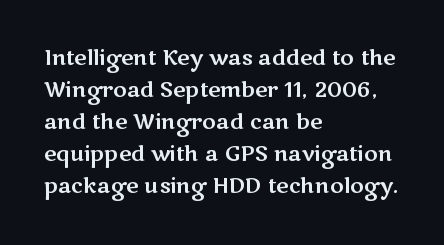
The image shows 21 px text type, upright; set left-aligned, normal line spacing (1.52x), normal letter spacing, not underlined.
